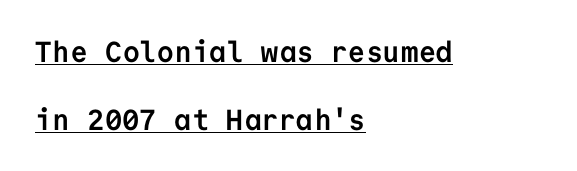
The image shows 29 px semibold sans-serif type, upright, monospaced; set left-aligned, loose line spacing (2.33x), normal letter spacing, underlined; low stroke contrast and a medium x-height.
